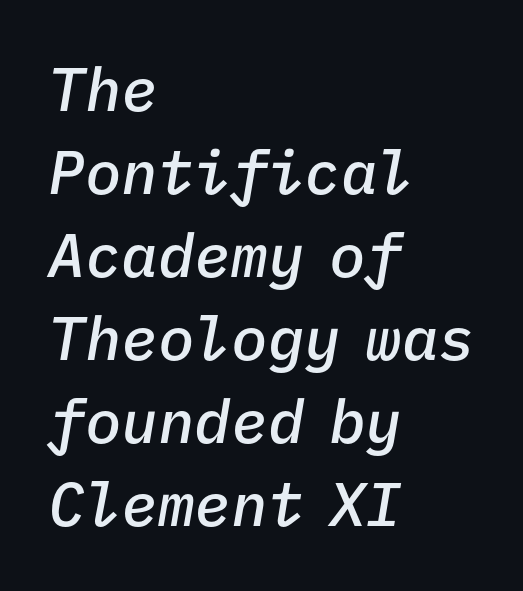
The text block is weighted toward the left margin, trailing off unevenly rightward. Observe the ordinary spacing: letters are neighbours, not strangers. A typesetter would call this monospace, since all characters share one set width. Look at the stroke-to-counter ratio: somewhat heavy, a semibold.
